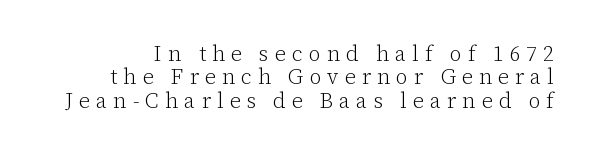
Q: Is the text bold? A: No.
Q: Is the text italic (slanted)? A: No, it is upright.
Q: Is the text underlined? A: No.
Q: Is the spacing between letters normal or unusually wide? A: Unusually wide.
Q: Is the spacing between lines tight, normal or loose? A: Tight.
